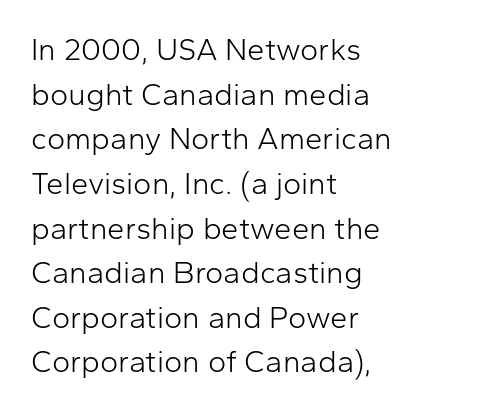
The image shows 31 px light sans-serif type, upright; set left-aligned, normal line spacing (1.44x), normal letter spacing, not underlined; low stroke contrast and a medium x-height.
